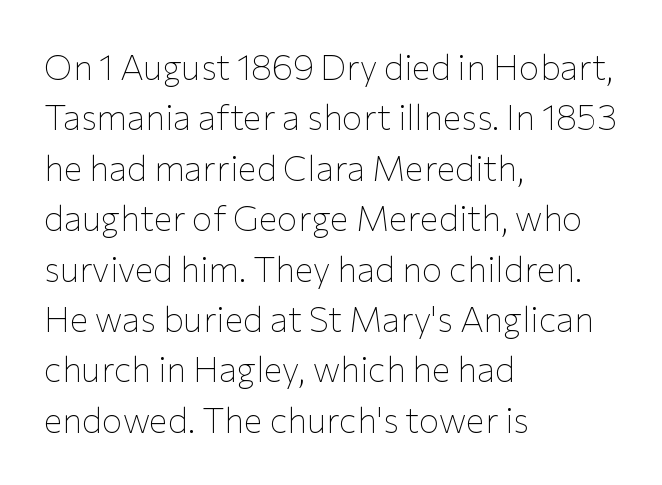
Q: Is the text bold? A: No.
Q: Is the text italic (slanted)? A: No, it is upright.
Q: Is the typeface a serif or a sans-serif typeface? A: Sans-serif.
Q: Is the text underlined? A: No.
Q: How is the paragraph aligned? A: Left-aligned.
Q: Is the spacing between letters normal or unusually wide? A: Normal.
Q: Is the spacing between lines tight, normal or loose? A: Normal.
Q: Width (condensed, normal, or wide)? A: Normal.
Q: Stroke contrast? A: Low.
Q: x-height? A: Medium.
Q: Monospaced? A: No.
